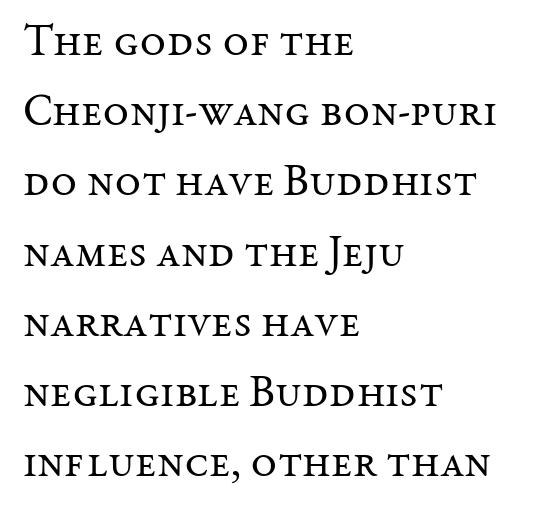
{"serif": "yes", "italic": "no", "bold": "no", "weight": "regular", "width": "normal", "stroke_contrast": "medium", "x_height": "medium", "monospaced": "no", "underline": "no", "align": "left", "line_spacing": "normal", "line_spacing_ratio": 1.56, "letter_spacing": "normal", "letter_spacing_em": 0.0, "glyph_px": 45}
